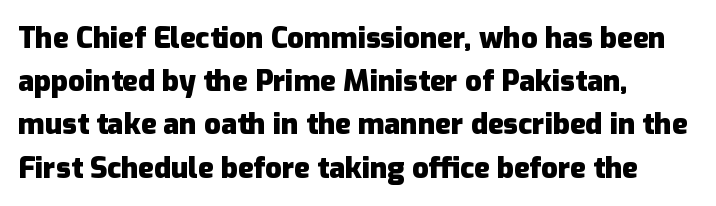
Q: Is the text bold? A: Yes.
Q: Is the text italic (slanted)? A: No, it is upright.
Q: Is the typeface a serif or a sans-serif typeface? A: Sans-serif.
Q: Is the text underlined? A: No.
Q: How is the paragraph aligned? A: Left-aligned.
Q: Is the spacing between letters normal or unusually wide? A: Normal.
Q: Is the spacing between lines tight, normal or loose? A: Normal.
Q: Width (condensed, normal, or wide)? A: Normal.
Q: Stroke contrast? A: Low.
Q: x-height? A: Medium.
Q: Monospaced? A: No.
